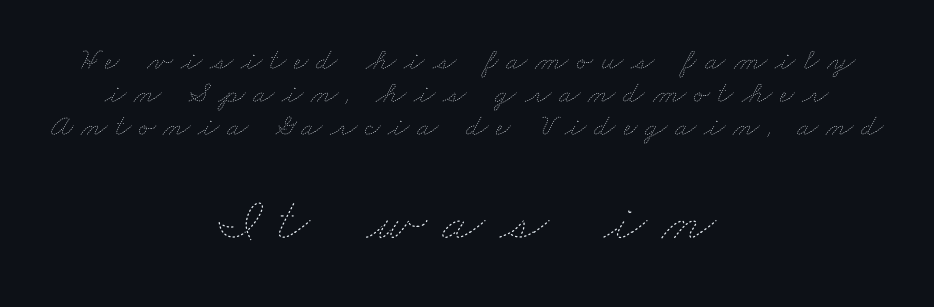
The image shows 62 px thin, wide type; set centered, tight line spacing (1.07x), unusually wide letter spacing (+0.25 em), not underlined; the second (bottom) block is 2.0x larger; low stroke contrast and a small x-height.
